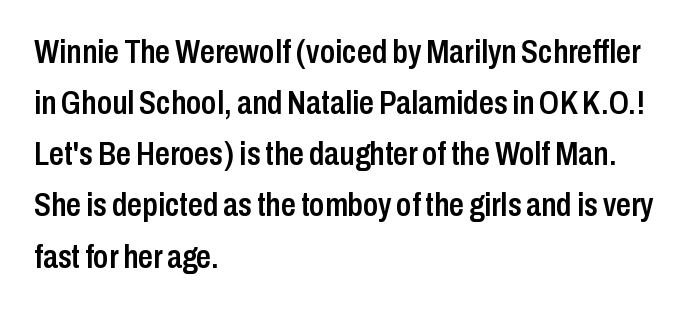
{"serif": "no", "italic": "no", "bold": "semi", "weight": "semibold", "width": "condensed", "stroke_contrast": "low", "x_height": "medium", "monospaced": "no", "underline": "no", "align": "left", "line_spacing": "normal", "line_spacing_ratio": 1.55, "letter_spacing": "normal", "letter_spacing_em": 0.0, "glyph_px": 33}
